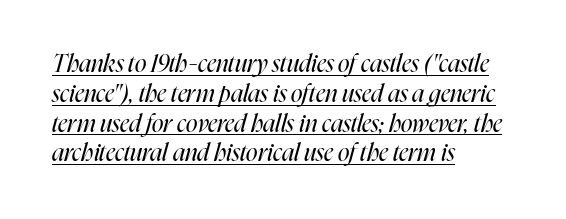
The image shows 24 px text type, italic (leaning right); set left-aligned, line spacing 1.24x, normal letter spacing, underlined.
